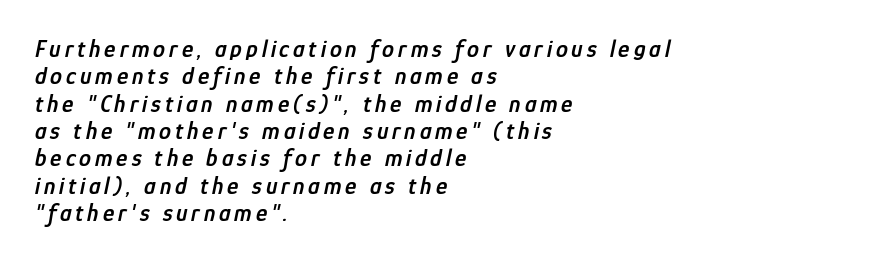
The image shows 24 px text type, italic (leaning right); set left-aligned, tight line spacing (1.14x), not underlined.
